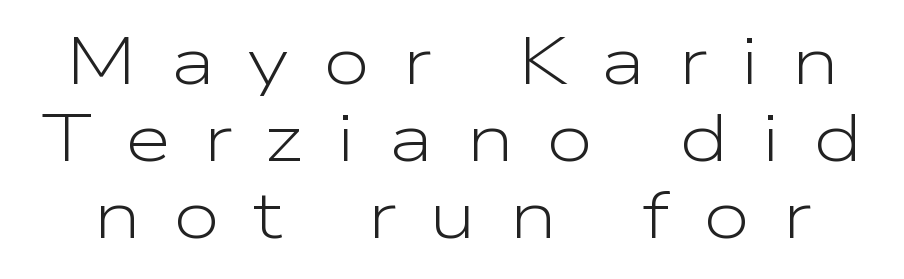
The image shows 67 px light, wide sans-serif type, upright; set tight line spacing (1.15x), unusually wide letter spacing (+0.49 em), not underlined; low stroke contrast and a medium x-height.
